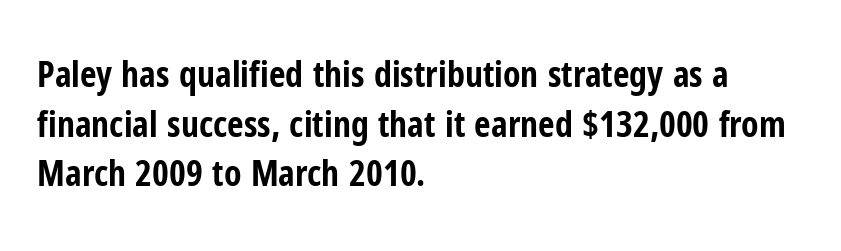
Q: Is the text bold? A: Yes.
Q: Is the text italic (slanted)? A: No, it is upright.
Q: Is the typeface a serif or a sans-serif typeface? A: Sans-serif.
Q: Is the text underlined? A: No.
Q: How is the paragraph aligned? A: Left-aligned.
Q: Is the spacing between letters normal or unusually wide? A: Normal.
Q: Is the spacing between lines tight, normal or loose? A: Normal.
Q: Width (condensed, normal, or wide)? A: Condensed.
Q: Stroke contrast? A: Low.
Q: x-height? A: Medium.
Q: Monospaced? A: No.
